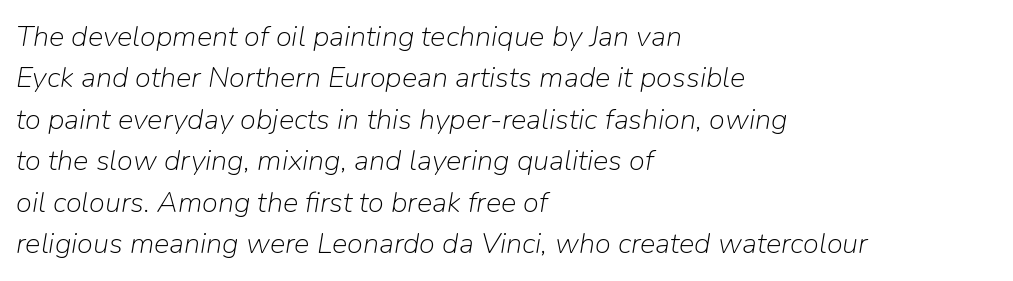
The image shows 29 px light type, italic (leaning right); set left-aligned, normal line spacing (1.43x), normal letter spacing, not underlined; low stroke contrast and a medium x-height.
